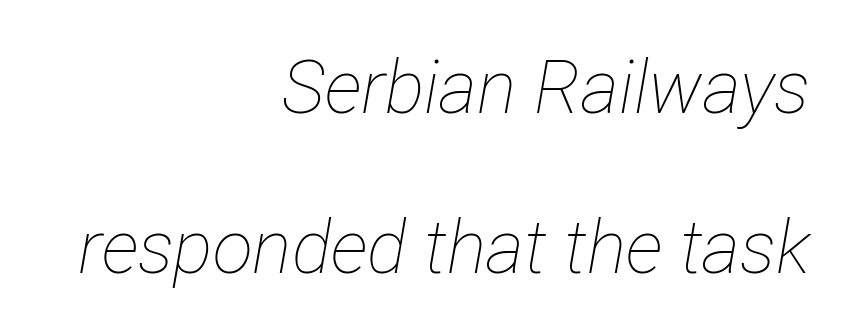
{"italic": "yes", "lean": "right", "slant_degrees": 12, "bold": "no", "weight": "thin", "width": "condensed", "stroke_contrast": "low", "x_height": "medium", "monospaced": "no", "underline": "no", "align": "right", "line_spacing": "loose", "line_spacing_ratio": 2.16, "letter_spacing": "normal", "letter_spacing_em": 0.0, "glyph_px": 74}
